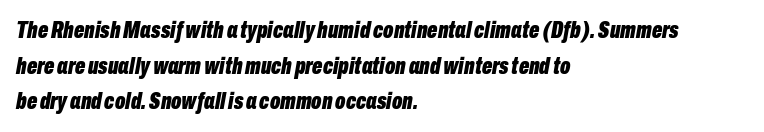
{"italic": "yes", "lean": "right", "slant_degrees": 10, "bold": "yes", "underline": "no", "align": "left", "line_spacing": "normal", "line_spacing_ratio": 1.48, "letter_spacing": "normal", "letter_spacing_em": 0.0, "glyph_px": 24}
